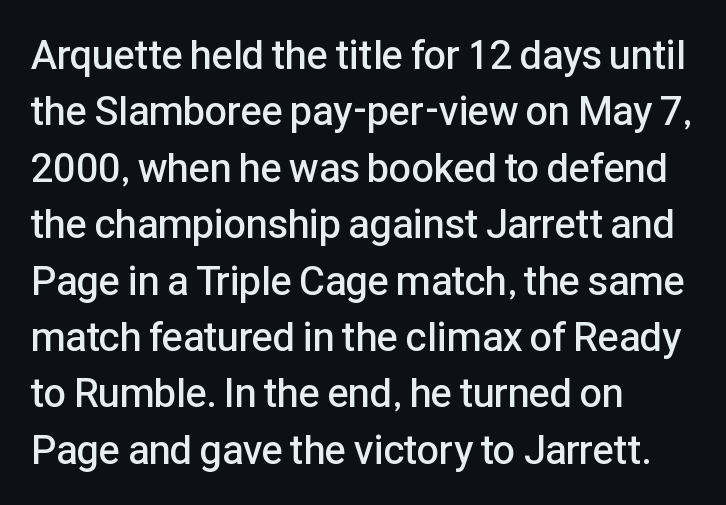
The image shows 40 px semibold sans-serif type, upright; set left-aligned, normal line spacing (1.41x), normal letter spacing, not underlined; low stroke contrast and a medium x-height.
